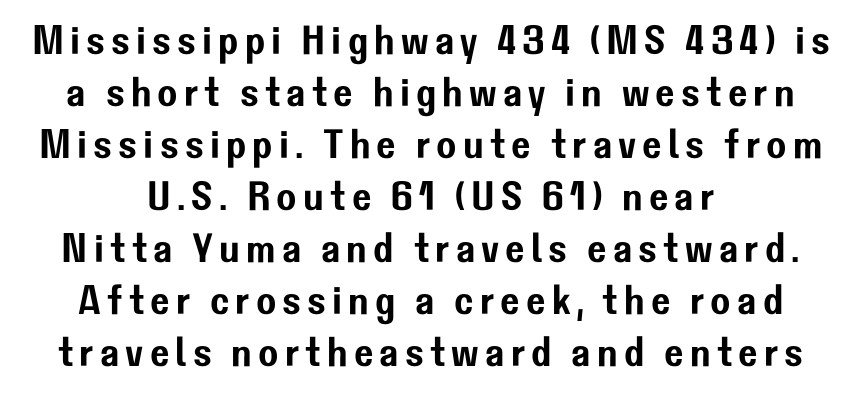
Is this a sans? Yes — the strokes have no serifs. The lines sit at an ordinary, default distance from one another. Descenders hang freely into open space. Tall strokes in this sample are plumb rather than angled. Where is the straight margin? There isn't one; the lines are centered.
